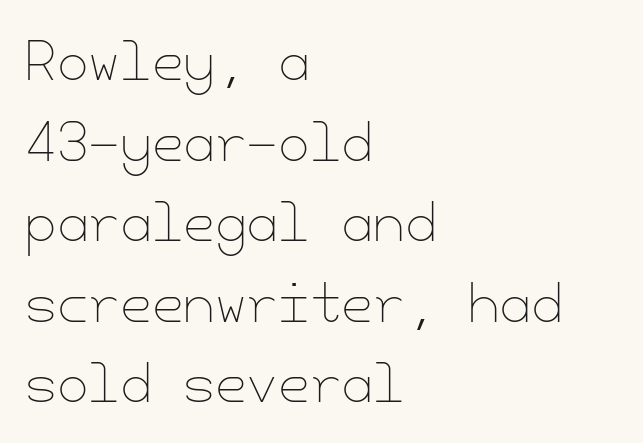
The line texture is even and compact thanks to regular tracking. Horizontal alignment here is leftward, the default for most running prose. Style check: upright. Anything drawn beneath the words? Only blank space. The characters are drawn with everyday or finer stroke widths. Vertically, the passage feels balanced, rows spaced as you'd expect.
